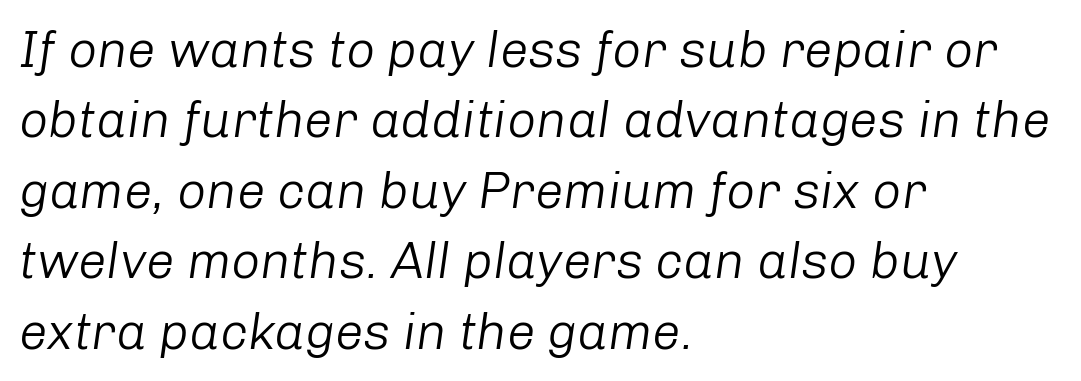
Q: Is the text bold? A: No.
Q: Is the text italic (slanted)? A: Yes, it leans right by about 8 degrees.
Q: Is the text underlined? A: No.
Q: How is the paragraph aligned? A: Left-aligned.
Q: Is the spacing between letters normal or unusually wide? A: Normal.
Q: Is the spacing between lines tight, normal or loose? A: Normal.
Q: Width (condensed, normal, or wide)? A: Normal.
Q: Stroke contrast? A: Low.
Q: x-height? A: Medium.
Q: Monospaced? A: No.
